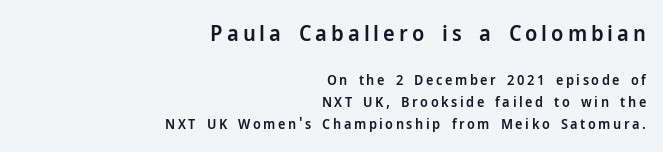
{"italic": "no", "bold": "semi", "underline": "no", "align": "right", "line_spacing": "normal", "line_spacing_ratio": 1.59, "larger_block": "first", "size_ratio": 1.57, "glyph_px": 22}
